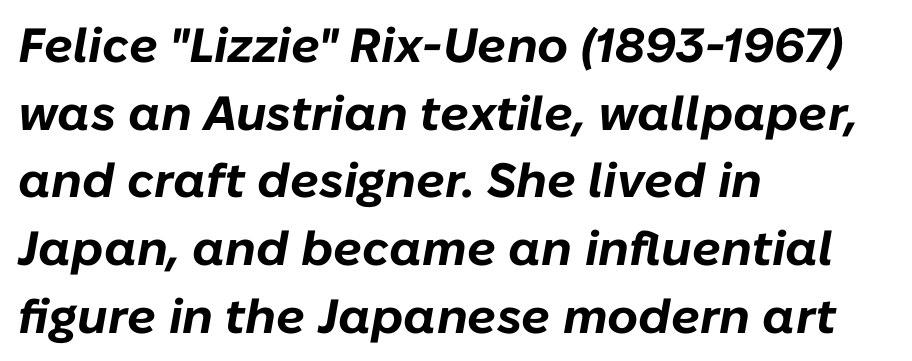
As a designer I'd log this as weight 700, bold. Is this a fixed-width face? No — the glyphs have proportional, varying widths. Alignment: flush left. Short note: letters normally spaced. Letters rest on an invisible, unmarked baseline.
